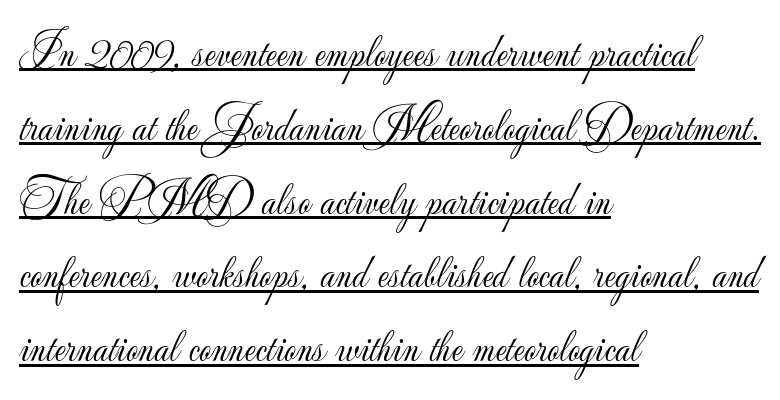
Words appear dense and cohesive because spacing is normal. Each line of the rendering has a horizontal stroke beneath the glyphs. This sample has the flowing, uneven cadence of proportional lettering.
